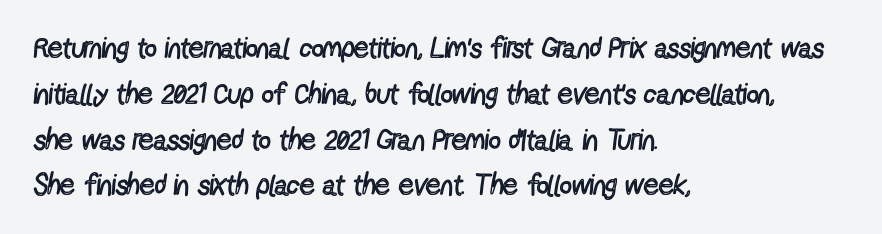
The image shows 29 px regular-weight, condensed sans-serif type; set left-aligned, normal line spacing (1.58x), normal letter spacing, not underlined; a medium x-height.
